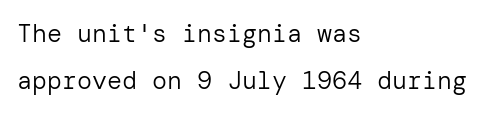
Q: Is the text bold? A: No.
Q: Is the text italic (slanted)? A: No, it is upright.
Q: Is the text underlined? A: No.
Q: How is the paragraph aligned? A: Left-aligned.
Q: Is the spacing between letters normal or unusually wide? A: Normal.
